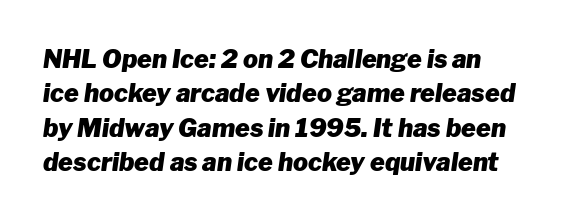
The image shows 25 px bold type, italic (leaning right); set normal line spacing (1.38x), normal letter spacing, not underlined.
